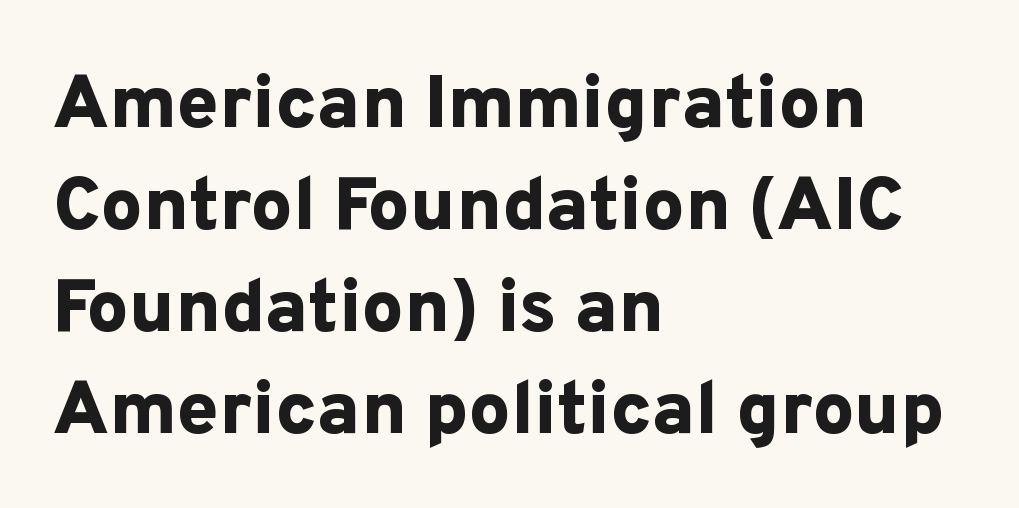
{"serif": "no", "italic": "no", "bold": "yes", "weight": "bold", "width": "normal", "stroke_contrast": "low", "x_height": "medium", "monospaced": "no", "underline": "no", "align": "left", "line_spacing": "normal", "line_spacing_ratio": 1.36, "letter_spacing": "normal", "letter_spacing_em": 0.0, "glyph_px": 75}
